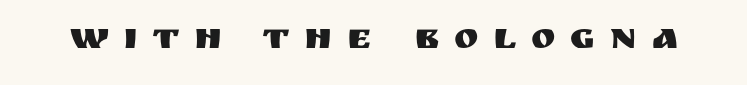
{"serif": "no", "italic": "no", "width": "normal", "stroke_contrast": "medium", "x_height": "large", "monospaced": "no", "underline": "no", "letter_spacing": "wide", "letter_spacing_em": 0.4, "glyph_px": 37}
